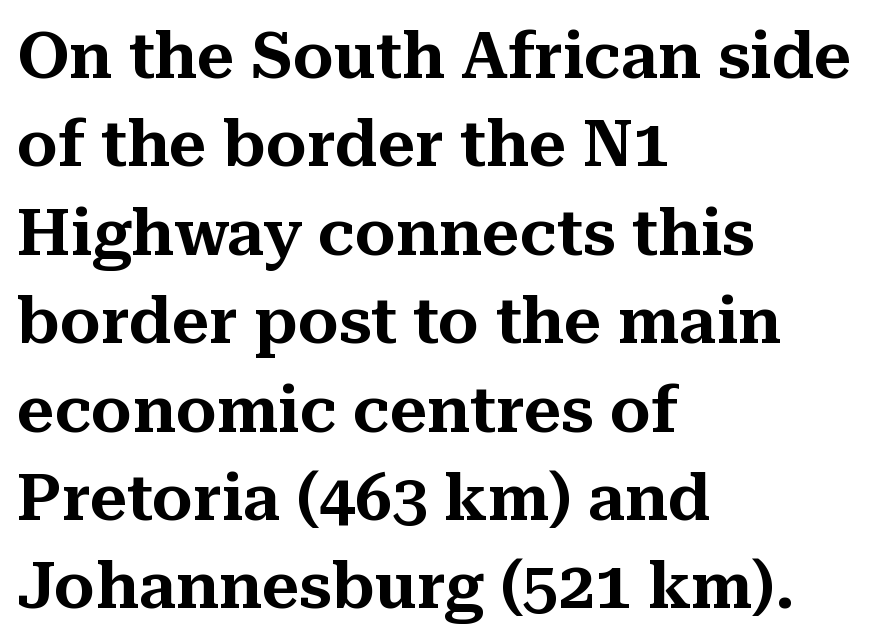
Q: Is the text italic (slanted)? A: No, it is upright.
Q: Is the typeface a serif or a sans-serif typeface? A: Serif.
Q: Is the text underlined? A: No.
Q: How is the paragraph aligned? A: Left-aligned.
Q: Is the spacing between letters normal or unusually wide? A: Normal.
Q: Is the spacing between lines tight, normal or loose? A: Normal.
Q: Width (condensed, normal, or wide)? A: Normal.
Q: Stroke contrast? A: Medium.
Q: x-height? A: Medium.
Q: Monospaced? A: No.
